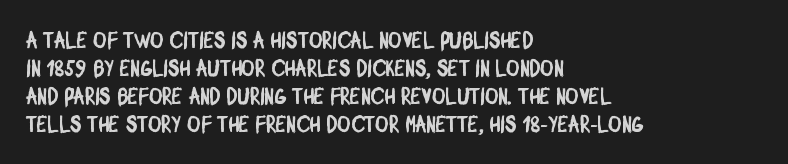
Spacing between characters is what you'd get straight out of the box. No word sits above an underline. Casual observation: everything's shoved over to the left.
